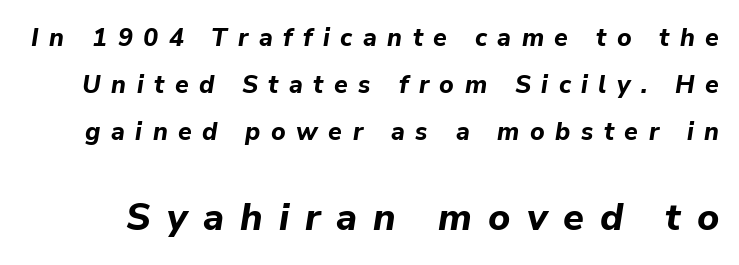
Small over large — that's the arrangement of the two blocks here. Each letter keeps its own natural width here, so spacing adapts to shape. The baseline area is clear. Designer's note — italics engaged. The rendering inserts visible extra space after every character. The glyphs have the mass of a bold cut.
